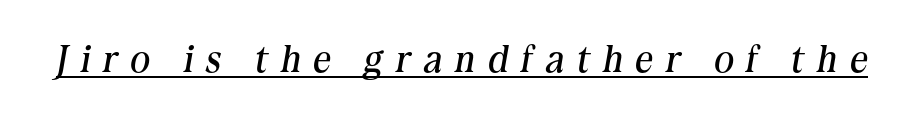
Q: Is the text bold? A: No.
Q: Is the text italic (slanted)? A: Yes, it leans right by about 10 degrees.
Q: Is the typeface a serif or a sans-serif typeface? A: Serif.
Q: Is the text underlined? A: Yes.
Q: Is the spacing between letters normal or unusually wide? A: Unusually wide.
Q: Width (condensed, normal, or wide)? A: Normal.
Q: Stroke contrast? A: Medium.
Q: x-height? A: Medium.
Q: Monospaced? A: No.
